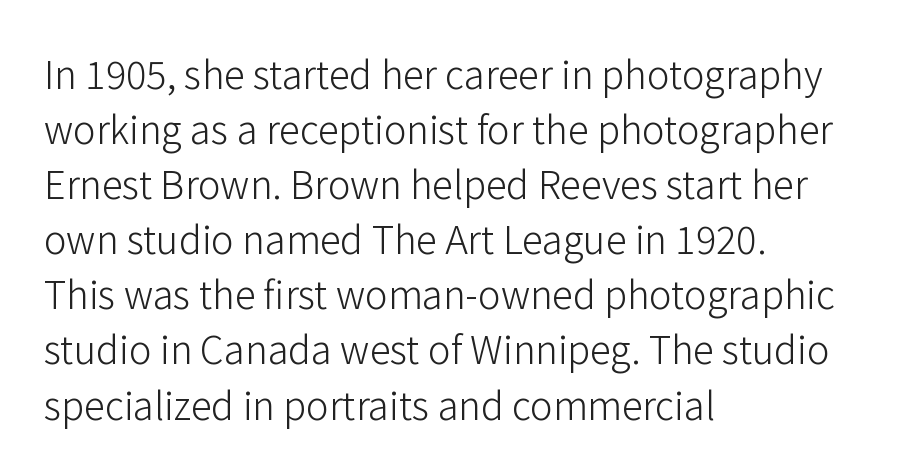
{"serif": "no", "italic": "no", "bold": "no", "weight": "light", "width": "normal", "stroke_contrast": "low", "x_height": "medium", "monospaced": "no", "underline": "no", "align": "left", "line_spacing": "normal", "line_spacing_ratio": 1.45, "letter_spacing": "normal", "letter_spacing_em": 0.0, "glyph_px": 38}
